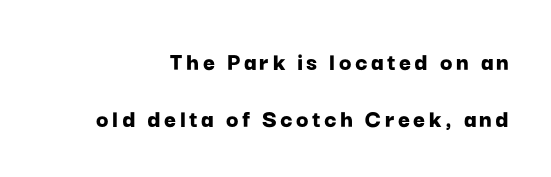
The image shows 26 px bold type, upright; set loose line spacing (2.18x), not underlined.
